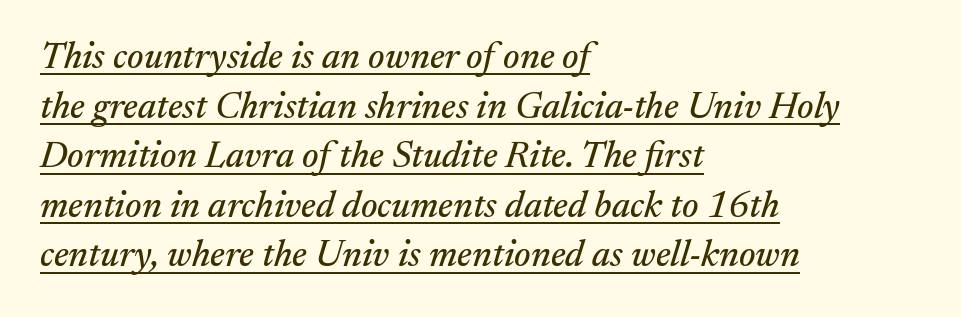
Q: Is the text italic (slanted)? A: Yes, it leans right by about 17 degrees.
Q: Is the typeface a serif or a sans-serif typeface? A: Serif.
Q: Is the text underlined? A: Yes.
Q: How is the paragraph aligned? A: Left-aligned.
Q: Is the spacing between letters normal or unusually wide? A: Normal.
Q: Is the spacing between lines tight, normal or loose? A: Normal.
Q: Width (condensed, normal, or wide)? A: Normal.
Q: Stroke contrast? A: Medium.
Q: x-height? A: Medium.
Q: Monospaced? A: No.
